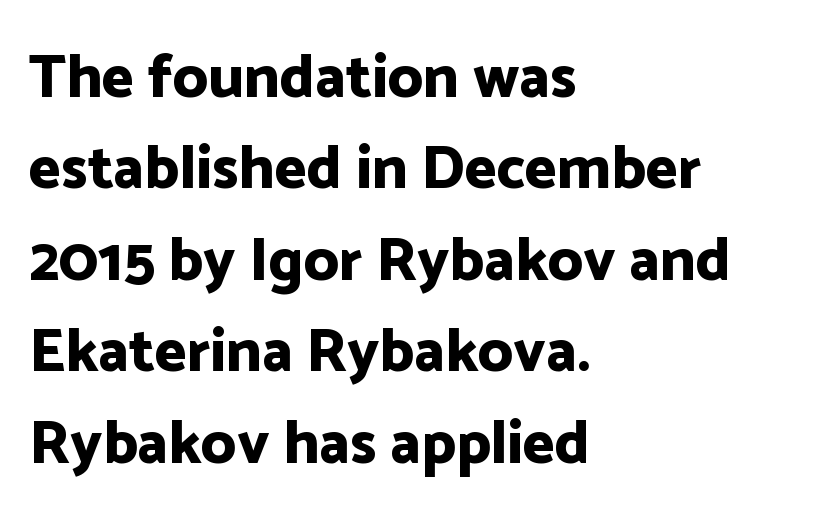
The image shows 61 px bold sans-serif type, upright; set left-aligned, normal line spacing (1.5x), normal letter spacing, not underlined; low stroke contrast and a medium x-height.
